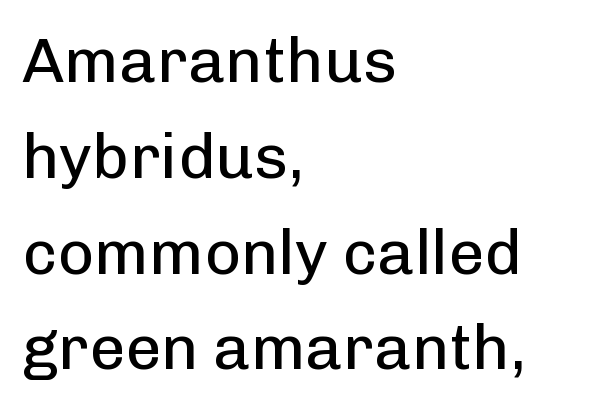
The image shows 63 px regular-weight sans-serif type, upright; set left-aligned, normal line spacing (1.52x), normal letter spacing, not underlined; low stroke contrast and a medium x-height.
